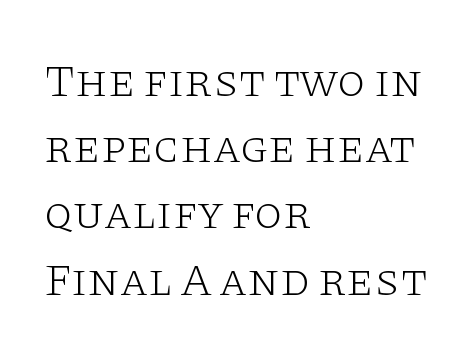
Weight: in the light-to-regular range. Normally led — the rows are evenly, conventionally spaced. A roman cut, with each character standing at attention. Check the space under the baseline: it is left empty. This sample has the flowing, uneven cadence of proportional lettering. Leftover space on each line is placed entirely after the last word.
